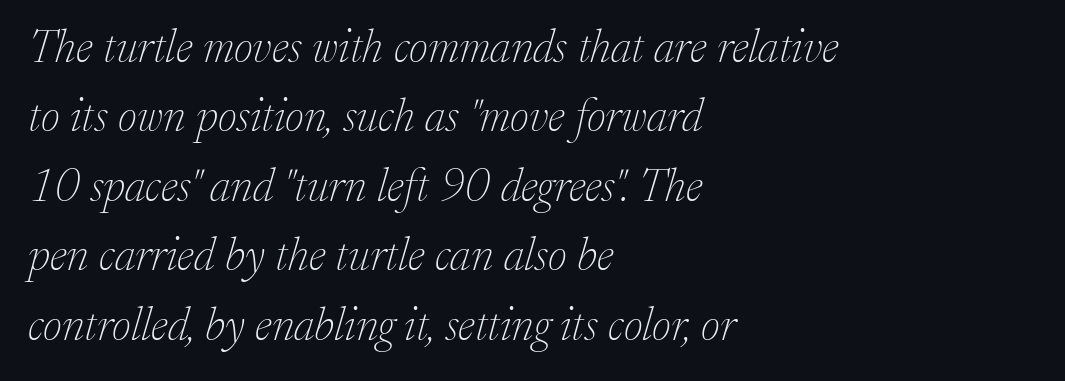
The image shows 46 px thin serif type, italic (leaning right); set left-aligned, normal line spacing (1.51x), normal letter spacing, not underlined; low stroke contrast and a medium x-height.
